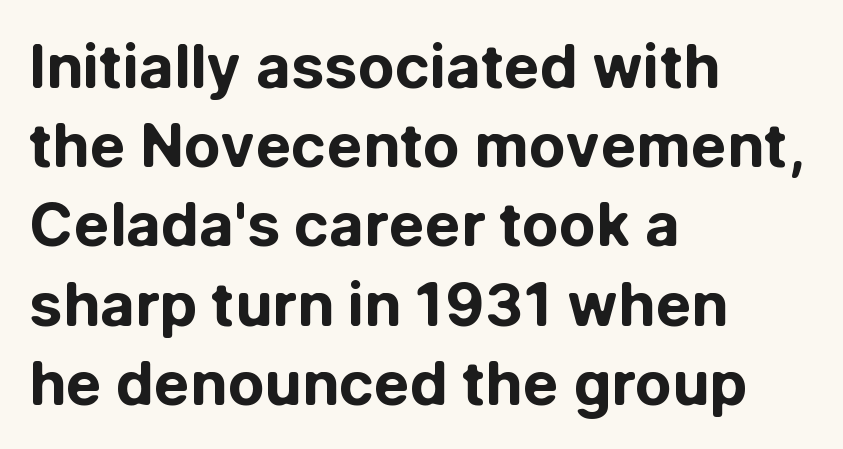
Q: Is the text bold? A: Yes.
Q: Is the text italic (slanted)? A: No, it is upright.
Q: Is the typeface a serif or a sans-serif typeface? A: Sans-serif.
Q: Is the text underlined? A: No.
Q: How is the paragraph aligned? A: Left-aligned.
Q: Is the spacing between letters normal or unusually wide? A: Normal.
Q: Is the spacing between lines tight, normal or loose? A: Normal.
Q: Width (condensed, normal, or wide)? A: Normal.
Q: Stroke contrast? A: Low.
Q: x-height? A: Medium.
Q: Monospaced? A: No.
